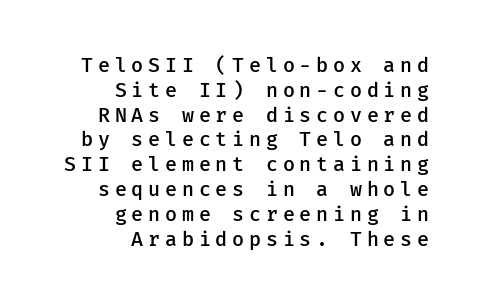
{"italic": "no", "bold": "semi", "underline": "no", "align": "right", "line_spacing_ratio": 1.24, "letter_spacing": "wide", "letter_spacing_em": 0.24, "glyph_px": 20}
